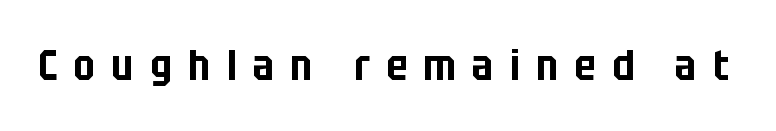
Is the letter spacing exaggerated? Yes — the characters are pushed far apart. The space beneath each line is pristine and unruled. The typography opts for an upright posture over an oblique one. Proportional: the letters do not fall into vertical columns. What kind of face is this? One without serifs — a sans.
